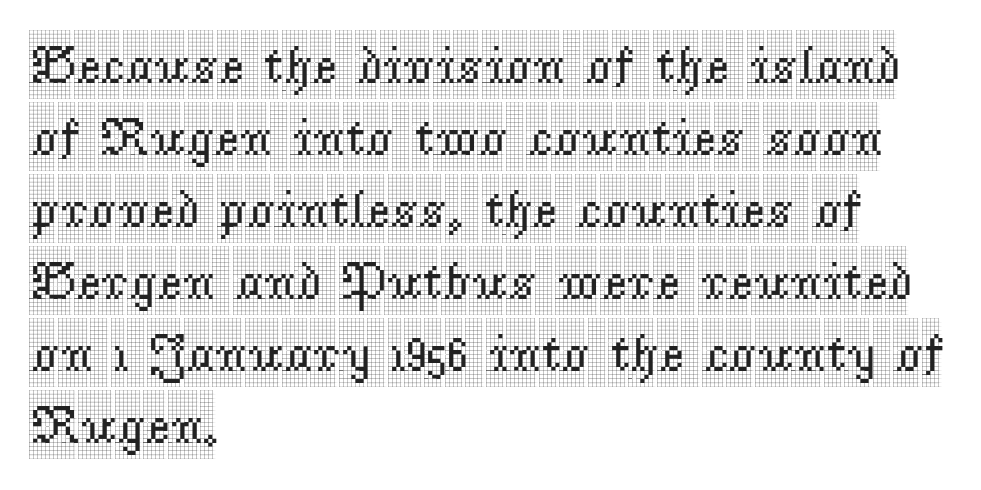
The designer went with a serif here, giving each stem small feet. Which margin do the lines hug? The left one — the right edge is uneven. A typesetter would call this proportional, since set widths differ per character. This sample uses plain, unmodified letter spacing. Whoever set this chose a conventional vertical rhythm. The zone under the glyphs is completely vacant.
